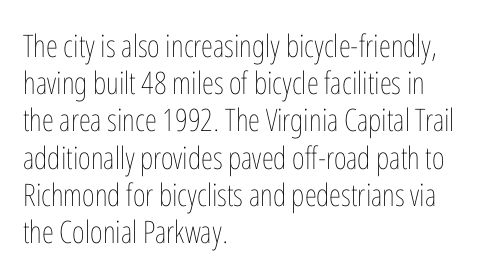
{"italic": "no", "bold": "no", "weight": "thin", "width": "condensed", "stroke_contrast": "low", "x_height": "medium", "monospaced": "no", "underline": "no", "align": "left", "line_spacing_ratio": 1.2, "letter_spacing": "normal", "letter_spacing_em": 0.0, "glyph_px": 31}
